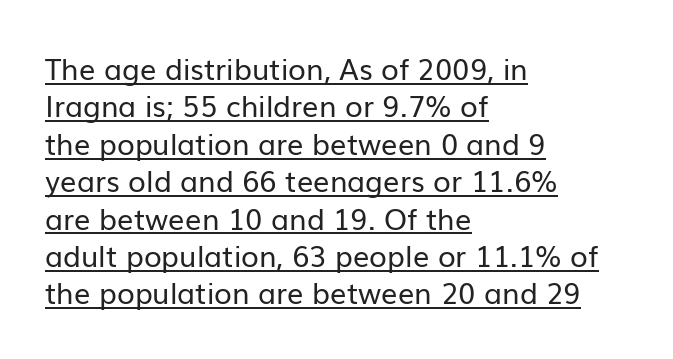
Ink coverage per letter is moderate at most. A typesetter would call this zero additional tracking. Check where the strokes stop: nothing finishes them off — pure sans. A student would call this left alignment; a typographer would say flush left, rag right. A roman cut, with each character standing at attention.
